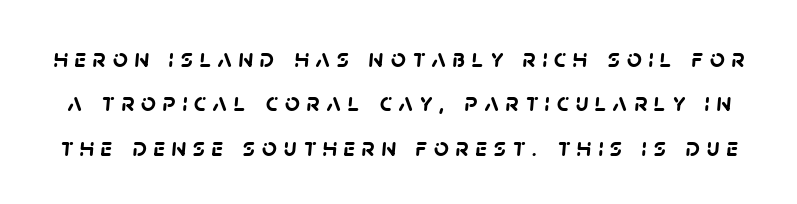
The image shows 26 px bold type; set line spacing 1.71x, unusually wide letter spacing (+0.25 em), not underlined.
